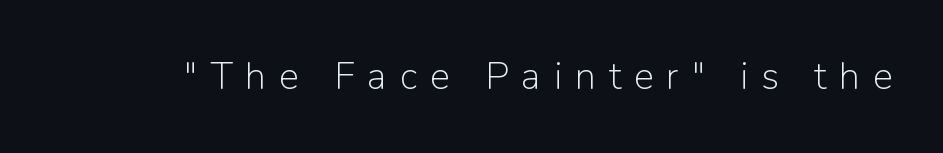
Honestly, the letter spacing is so wide it's the main thing you notice. You could not count columns in this text — the font is proportionally spaced. The glyphs are unaccompanied by any horizontal stroke below them. The letters look calm and open, with moderate or lighter stems. Style check: upright.
